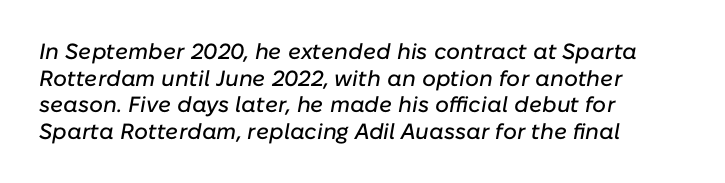
{"italic": "yes", "lean": "right", "slant_degrees": 10, "underline": "no", "align": "left", "line_spacing_ratio": 1.21, "letter_spacing": "normal", "letter_spacing_em": 0.0, "glyph_px": 22}
